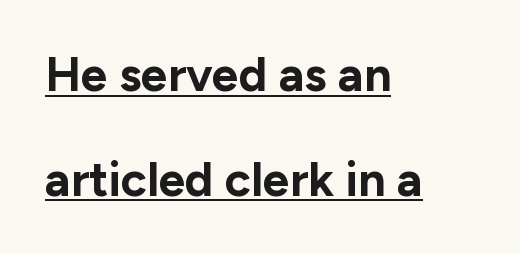
{"serif": "no", "italic": "no", "bold": "yes", "weight": "bold", "width": "normal", "stroke_contrast": "low", "x_height": "medium", "monospaced": "no", "underline": "yes", "align": "left", "line_spacing": "loose", "line_spacing_ratio": 2.18, "letter_spacing": "normal", "letter_spacing_em": 0.0, "glyph_px": 48}
